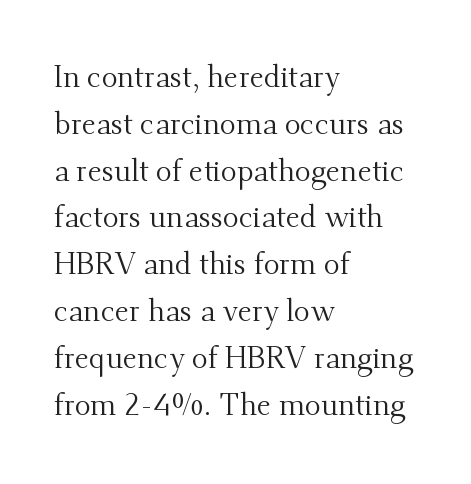
Q: Is the text bold? A: No.
Q: Is the text italic (slanted)? A: No, it is upright.
Q: Is the typeface a serif or a sans-serif typeface? A: Serif.
Q: Is the text underlined? A: No.
Q: How is the paragraph aligned? A: Left-aligned.
Q: Is the spacing between letters normal or unusually wide? A: Normal.
Q: Is the spacing between lines tight, normal or loose? A: Normal.
Q: Width (condensed, normal, or wide)? A: Normal.
Q: Stroke contrast? A: Medium.
Q: x-height? A: Small.
Q: Monospaced? A: No.
